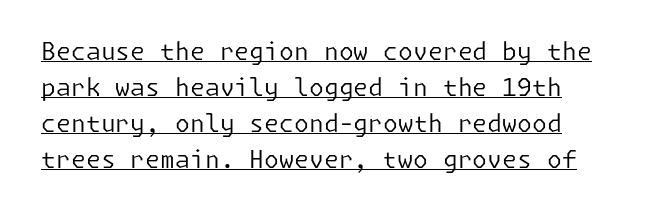
Q: Is the text bold? A: No.
Q: Is the text italic (slanted)? A: No, it is upright.
Q: Is the text underlined? A: Yes.
Q: How is the paragraph aligned? A: Left-aligned.
Q: Is the spacing between letters normal or unusually wide? A: Normal.
Q: Is the spacing between lines tight, normal or loose? A: Normal.
